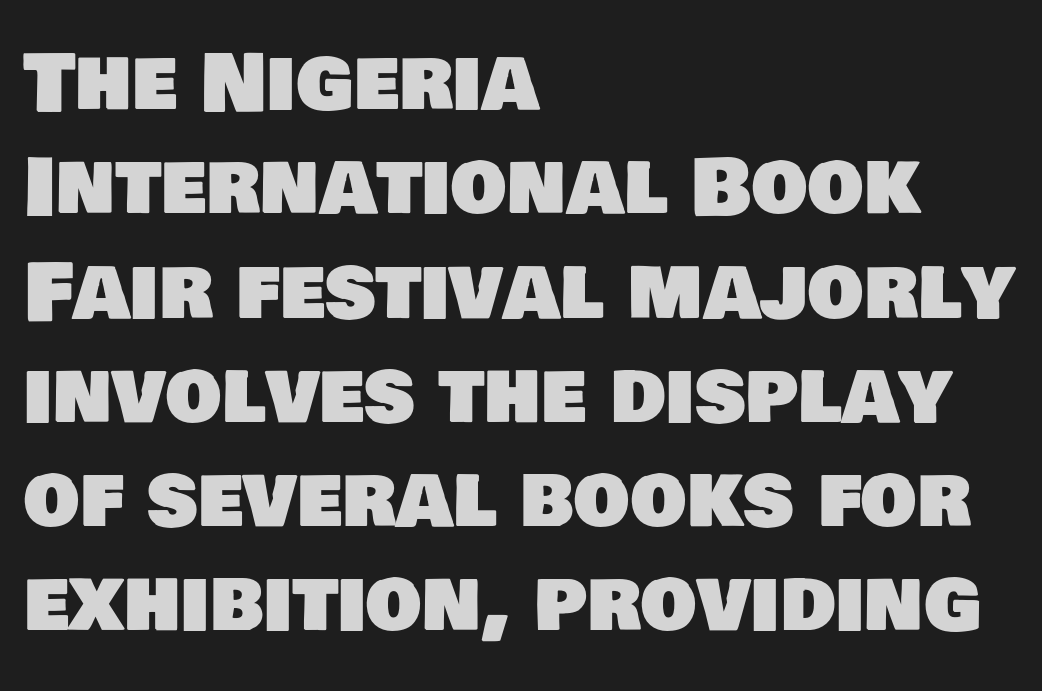
{"serif": "no", "width": "normal", "stroke_contrast": "low", "x_height": "large", "monospaced": "no", "underline": "no", "align": "left", "line_spacing": "normal", "line_spacing_ratio": 1.32, "letter_spacing": "normal", "letter_spacing_em": 0.0, "glyph_px": 79}
